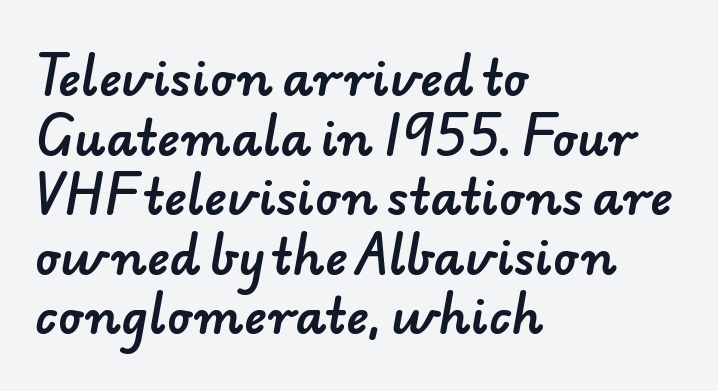
Grotesque or geometric, the face here clearly has no serifs. Looks like regular typesetting: each glyph gets only the width it needs. Glyph-to-glyph distance matches everyday printed text. Words float on clear page, feet unadorned. Which margin do the lines hug? The left one — the right edge is uneven.
